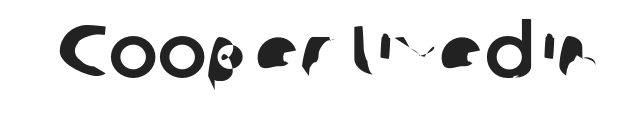
The image shows 73 px sans-serif type; set normal letter spacing, not underlined; low stroke contrast and a medium x-height.
